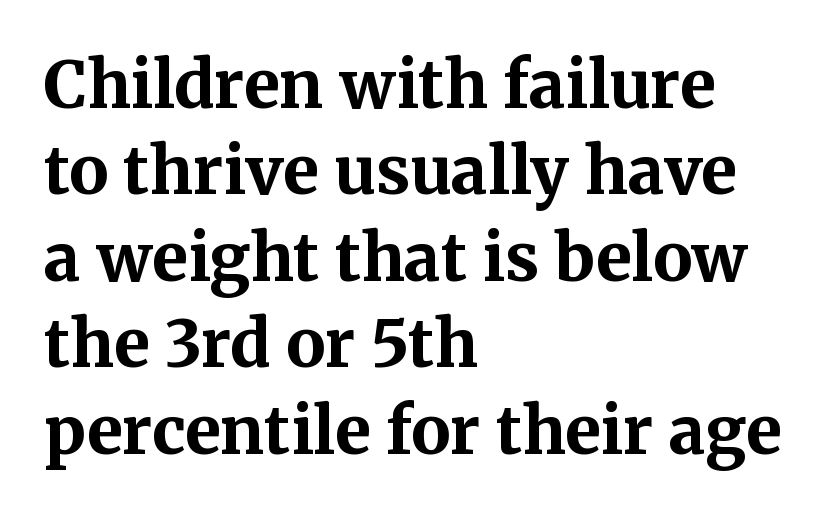
Q: Is the text bold? A: Yes.
Q: Is the text italic (slanted)? A: No, it is upright.
Q: Is the typeface a serif or a sans-serif typeface? A: Serif.
Q: Is the text underlined? A: No.
Q: How is the paragraph aligned? A: Left-aligned.
Q: Is the spacing between letters normal or unusually wide? A: Normal.
Q: Is the spacing between lines tight, normal or loose? A: Normal.
Q: Width (condensed, normal, or wide)? A: Normal.
Q: Stroke contrast? A: Medium.
Q: x-height? A: Medium.
Q: Monospaced? A: No.
